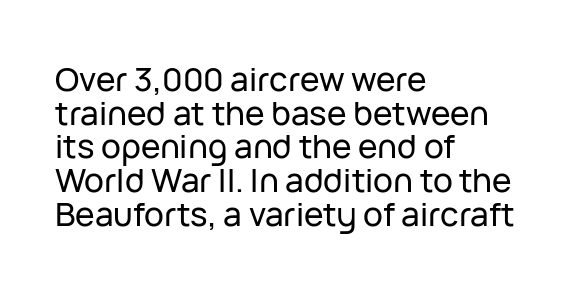
The image shows 33 px sans-serif type, upright; set left-aligned, tight line spacing (1.02x), normal letter spacing, not underlined; low stroke contrast and a medium x-height.
